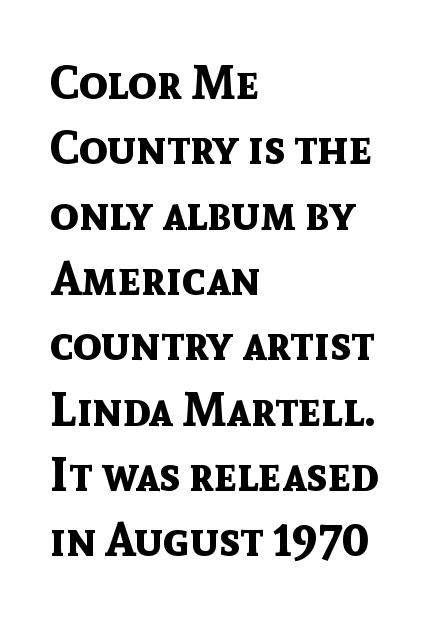
Rule under the text: the space is simply empty. Every letter is thick-stroked: bold, no question. If you drew a ruler down the left edge, every line would touch it. Grotesque or geometric, the face here clearly has no serifs.
